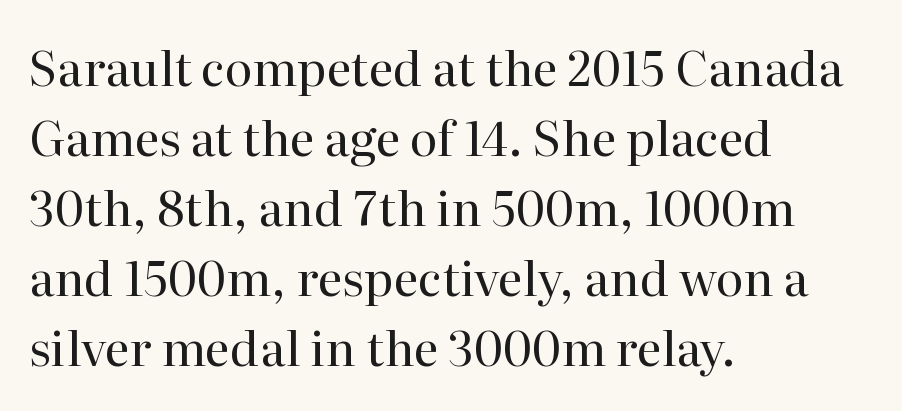
The image shows 48 px regular-weight serif type, upright; set left-aligned, normal line spacing (1.46x), normal letter spacing, not underlined; high stroke contrast and a medium x-height.
